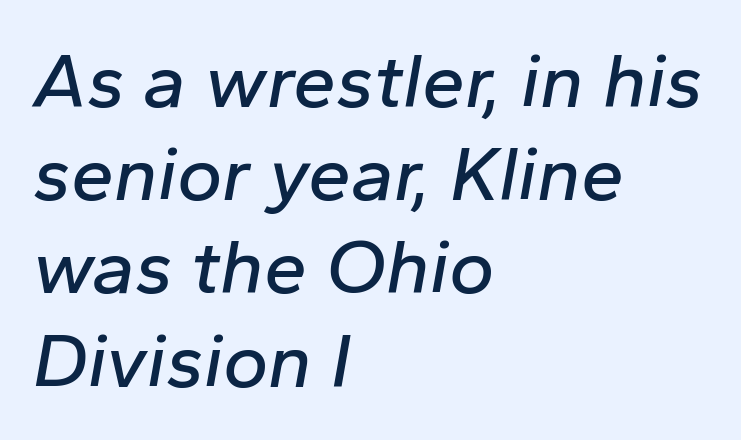
The image shows 77 px text type, italic (leaning right); set left-aligned, line spacing 1.21x, normal letter spacing, not underlined; low stroke contrast and a medium x-height.
